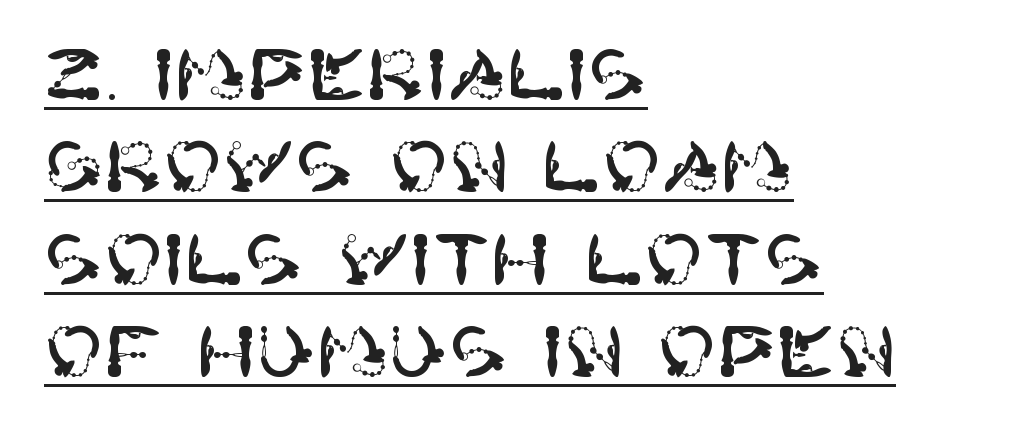
A baseline rule has been typeset under these characters. A normal amount of white space separates one row of letters from the next. It's the straight-up-and-down kind of type. The face used here is rendered with its standard letterfit.
